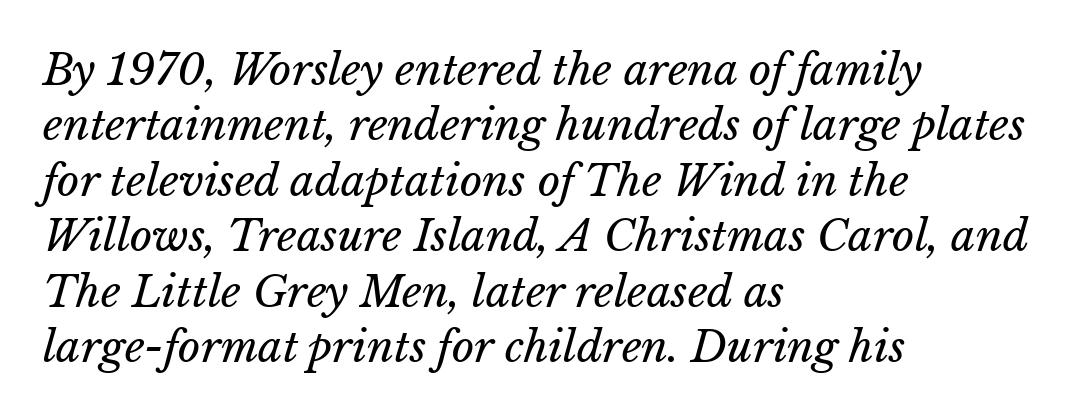
The image shows 43 px regular-weight type, italic (leaning right); set left-aligned, normal line spacing (1.29x), normal letter spacing, not underlined; low stroke contrast and a medium x-height.
